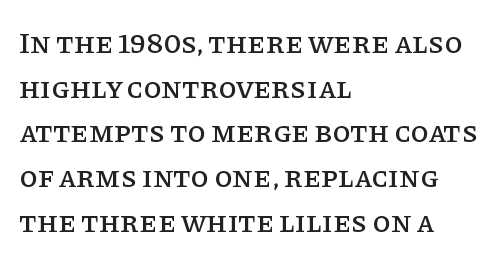
The image shows 30 px serif type, upright; set left-aligned, normal line spacing (1.49x), normal letter spacing, not underlined; low stroke contrast and a large x-height.
